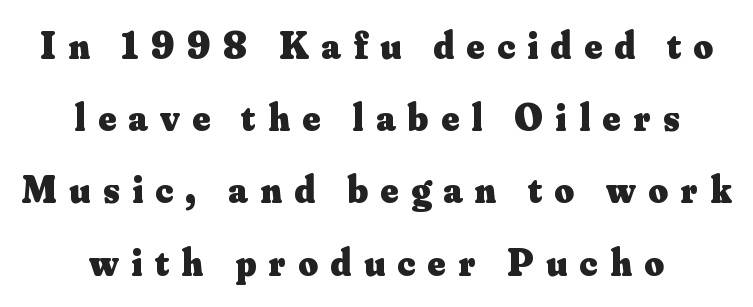
Q: Is the text bold? A: Yes.
Q: Is the text italic (slanted)? A: No, it is upright.
Q: Is the typeface a serif or a sans-serif typeface? A: Serif.
Q: Is the text underlined? A: No.
Q: Is the spacing between letters normal or unusually wide? A: Unusually wide.
Q: Is the spacing between lines tight, normal or loose? A: Loose.
Q: Width (condensed, normal, or wide)? A: Normal.
Q: Stroke contrast? A: Medium.
Q: x-height? A: Small.
Q: Monospaced? A: No.
